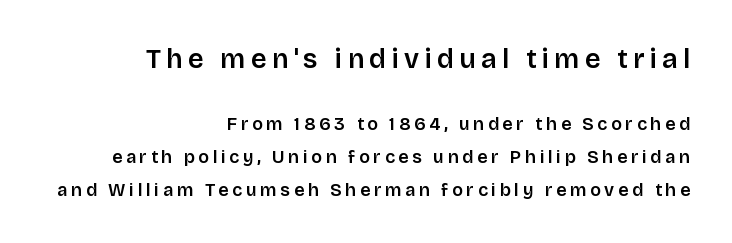
{"italic": "no", "underline": "no", "align": "right", "line_spacing_ratio": 1.83, "letter_spacing": "wide", "letter_spacing_em": 0.2, "larger_block": "first", "size_ratio": 1.5, "glyph_px": 27}
